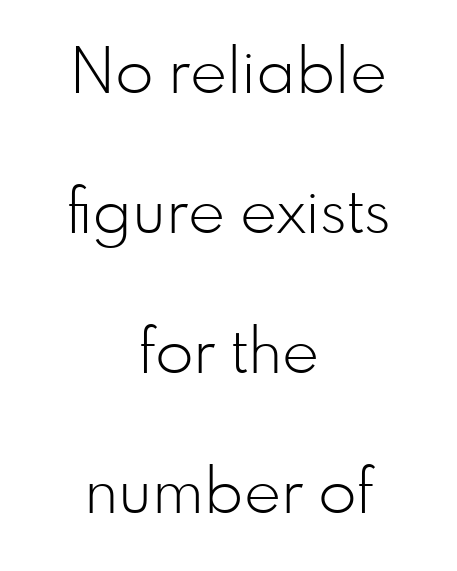
Bare-footed words on every line. Each new line begins a long way beneath the previous one. The passage shown is typeset with a sans-serif family. There is no visible air inserted between adjacent glyphs. Unlike italic type, these characters show no tilt at all. These lines are centered, leaving both edges ragged.
